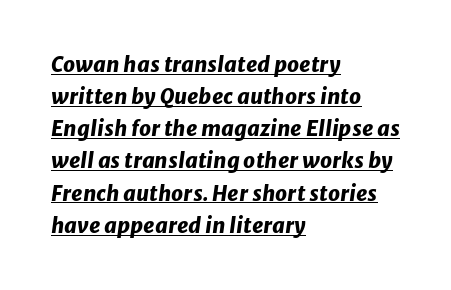
Q: Is the text bold? A: Yes.
Q: Is the text italic (slanted)? A: Yes, it leans right by about 8 degrees.
Q: Is the text underlined? A: Yes.
Q: How is the paragraph aligned? A: Left-aligned.
Q: Is the spacing between letters normal or unusually wide? A: Normal.
Q: Is the spacing between lines tight, normal or loose? A: Normal.
